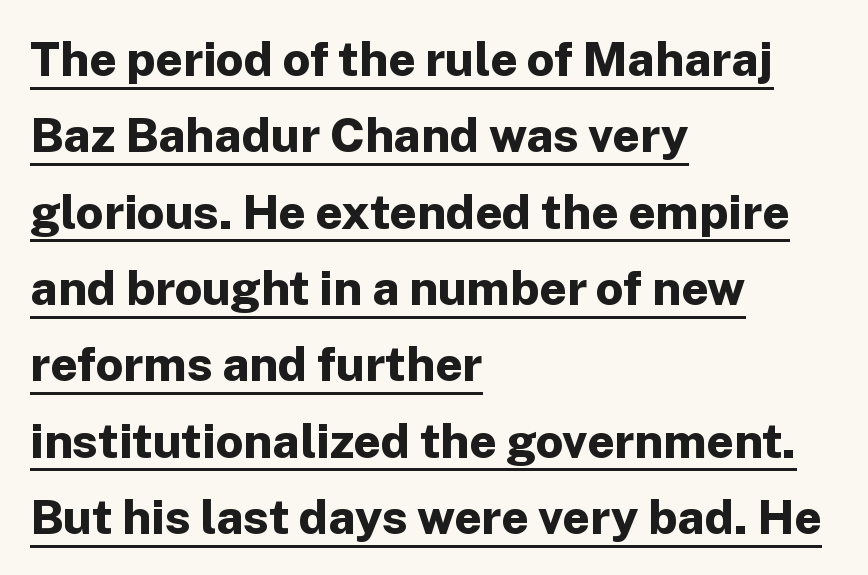
Q: Is the text bold? A: Yes.
Q: Is the text italic (slanted)? A: No, it is upright.
Q: Is the typeface a serif or a sans-serif typeface? A: Sans-serif.
Q: Is the text underlined? A: Yes.
Q: How is the paragraph aligned? A: Left-aligned.
Q: Is the spacing between letters normal or unusually wide? A: Normal.
Q: Is the spacing between lines tight, normal or loose? A: Normal.
Q: Width (condensed, normal, or wide)? A: Normal.
Q: Stroke contrast? A: Low.
Q: x-height? A: Medium.
Q: Monospaced? A: No.
